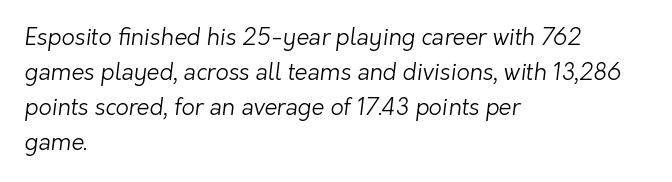
Summary of weight: not heavy and not bold. Leading: standard. The passage shown is not underscored anywhere. Each word holds together tightly as a unit, with standard inter-letter gaps. The lines are quadded left.
